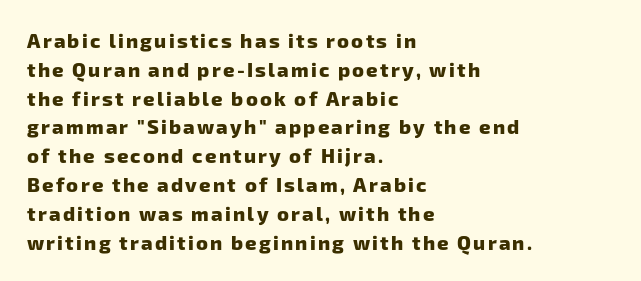
The paragraph shown leans on its left margin. The passage shown stacks its lines at a standard gap. Caption: bold face, heavy strokes. Underlining? Definitely not there.
